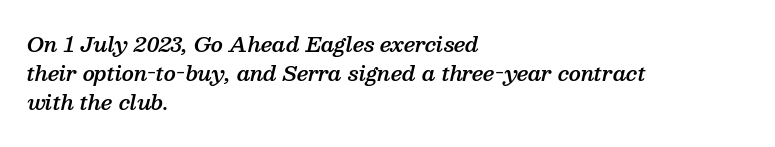
{"italic": "yes", "lean": "right", "slant_degrees": 13, "bold": "semi", "underline": "no", "align": "left", "line_spacing": "normal", "line_spacing_ratio": 1.46, "letter_spacing": "normal", "letter_spacing_em": 0.0, "glyph_px": 20}
